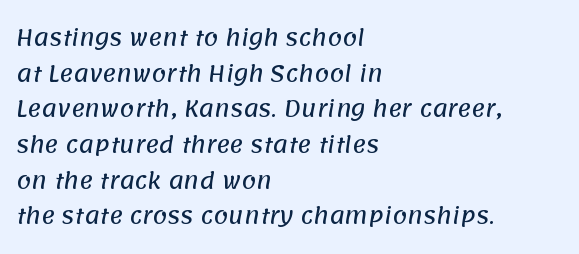
Q: Is the text underlined? A: No.
Q: How is the paragraph aligned? A: Left-aligned.
Q: Is the spacing between letters normal or unusually wide? A: Normal.
Q: Is the spacing between lines tight, normal or loose? A: Normal.
